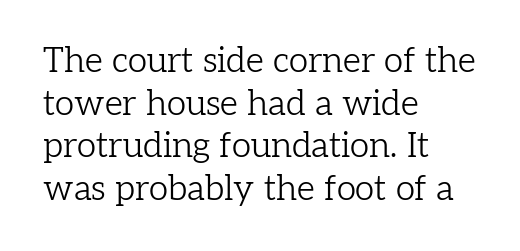
Q: Is the text bold? A: No.
Q: Is the text italic (slanted)? A: No, it is upright.
Q: Is the typeface a serif or a sans-serif typeface? A: Serif.
Q: Is the text underlined? A: No.
Q: How is the paragraph aligned? A: Left-aligned.
Q: Is the spacing between letters normal or unusually wide? A: Normal.
Q: Width (condensed, normal, or wide)? A: Normal.
Q: Stroke contrast? A: Low.
Q: x-height? A: Medium.
Q: Monospaced? A: No.
